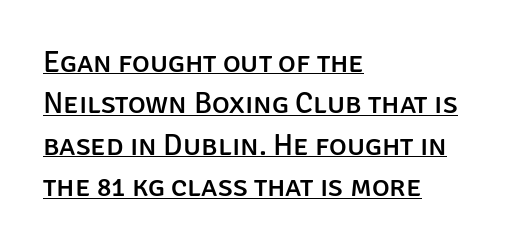
These lines stack with their left ends in a neat column. Characters remain perfectly vertical along every line. This sample has the flowing, uneven cadence of proportional lettering. A rule runs beneath these lines of type.
